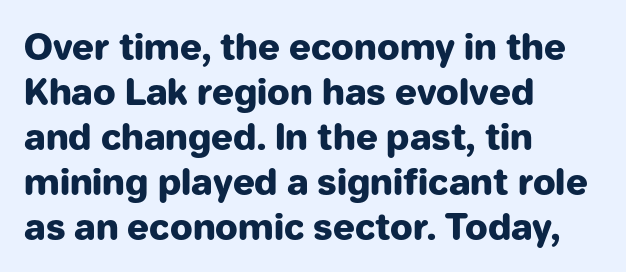
Type style note: lacks serifs. Anything drawn beneath the words? Only blank space. In terms of posture, this sample is upright. Nothing unusual about the tracking: characters are spaced as the font intends. This sample is left-justified, so line endings fall wherever the words run out. The lines sit at an ordinary, default distance from one another.
